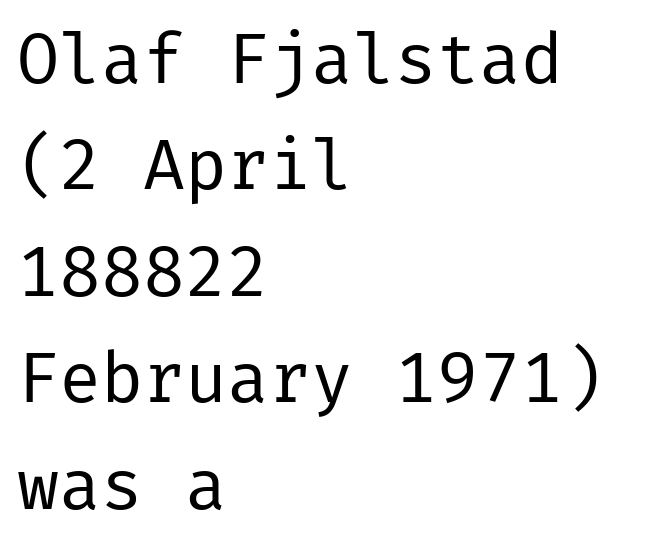
If you drew a line through each stem, it would be perfectly vertical. The line texture is even and compact thanks to regular tracking. The text was rendered using a sans face with plain stroke endings. Leftover space on each line is placed entirely after the last word.
